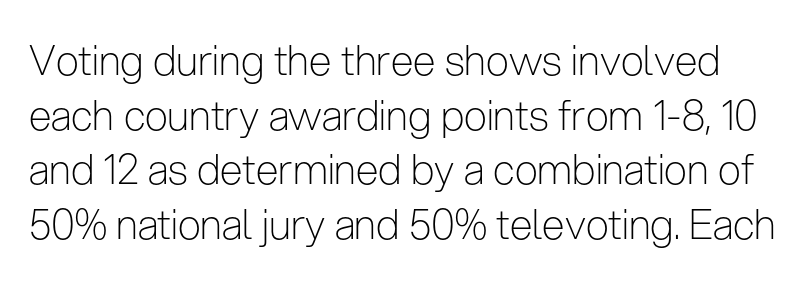
{"serif": "no", "italic": "no", "bold": "no", "weight": "light", "width": "condensed", "stroke_contrast": "low", "x_height": "medium", "monospaced": "no", "underline": "no", "line_spacing": "normal", "line_spacing_ratio": 1.33, "letter_spacing": "normal", "letter_spacing_em": 0.0, "glyph_px": 41}
